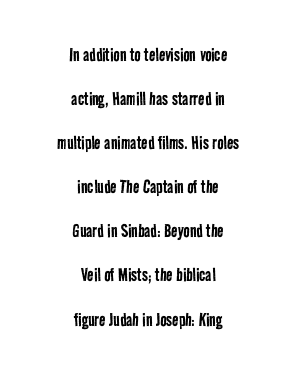
The image shows 21 px text type; set centered, loose line spacing (2.1x), normal letter spacing, not underlined.
